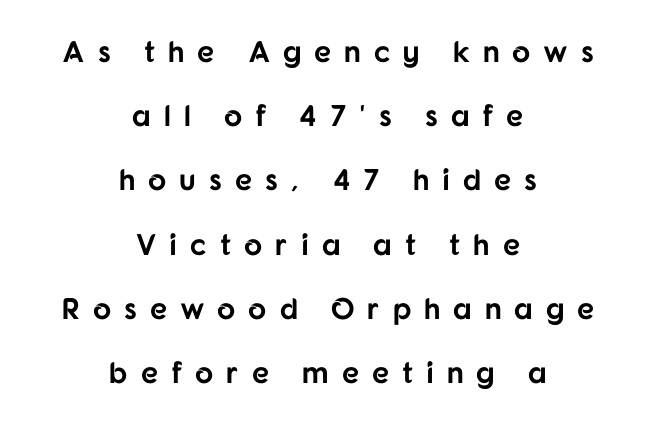
Q: Is the text bold? A: Yes.
Q: Is the text italic (slanted)? A: No, it is upright.
Q: Is the typeface a serif or a sans-serif typeface? A: Sans-serif.
Q: Is the text underlined? A: No.
Q: How is the paragraph aligned? A: Centered.
Q: Is the spacing between letters normal or unusually wide? A: Unusually wide.
Q: Is the spacing between lines tight, normal or loose? A: Loose.
Q: Width (condensed, normal, or wide)? A: Normal.
Q: Stroke contrast? A: Low.
Q: x-height? A: Medium.
Q: Monospaced? A: No.
